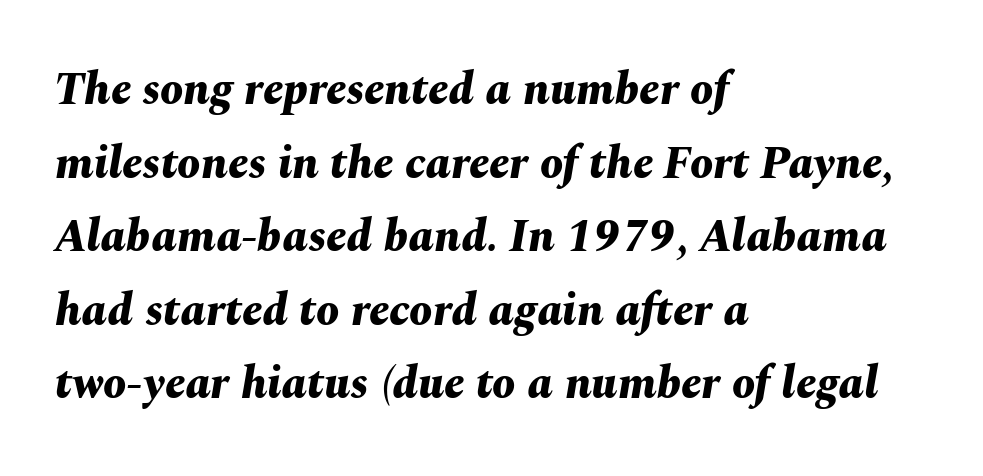
Short and long lines alike share a common starting point at left. The letters advance in unequal steps, a hallmark of proportional type. Notice how descenders clear the ascenders below comfortably — that's standard leading. Nothing unusual about the tracking: characters are spaced as the font intends.
